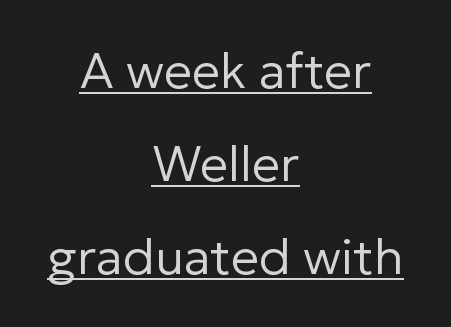
The image shows 50 px regular-weight sans-serif type, upright; set centered, line spacing 1.86x, normal letter spacing, underlined; low stroke contrast and a medium x-height.
